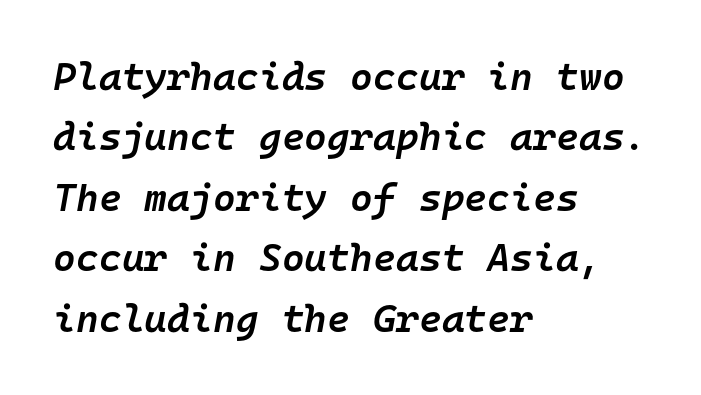
This block has exactly the height ordinary leading produces. There is no visible air inserted between adjacent glyphs. Typographic density is moderately raised because the face is semibold. Descenders are the only things crossing below the line. Italic: yes, the glyphs are oblique. The passage is arranged the way most books set body copy — flush left.
